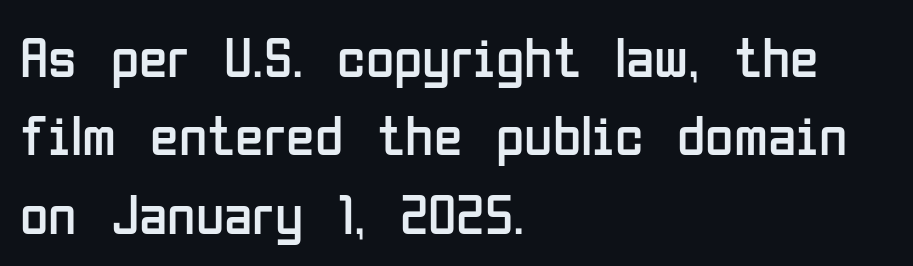
{"serif": "no", "italic": "no", "bold": "no", "weight": "regular", "width": "condensed", "stroke_contrast": "low", "x_height": "medium", "monospaced": "no", "underline": "no", "align": "left", "line_spacing": "normal", "line_spacing_ratio": 1.35, "letter_spacing": "normal", "letter_spacing_em": 0.0, "glyph_px": 58}
